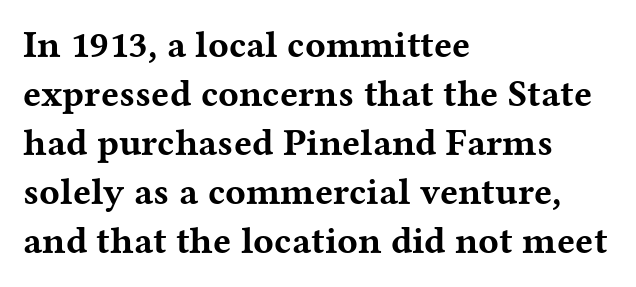
{"serif": "yes", "italic": "no", "bold": "yes", "weight": "bold", "width": "wide", "stroke_contrast": "medium", "x_height": "medium", "monospaced": "no", "underline": "no", "align": "left", "line_spacing": "normal", "line_spacing_ratio": 1.29, "letter_spacing": "normal", "letter_spacing_em": 0.0, "glyph_px": 38}
